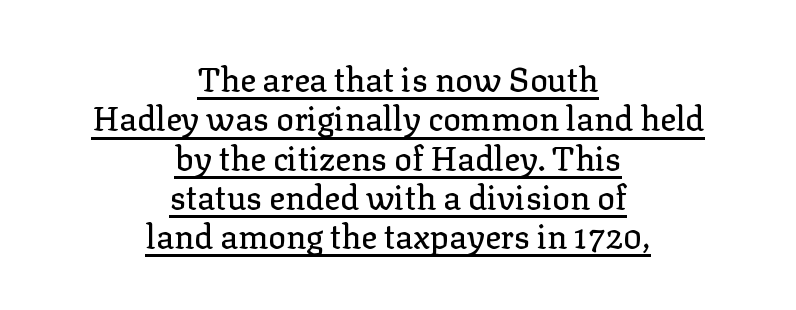
{"serif": "yes", "italic": "no", "width": "normal", "stroke_contrast": "low", "x_height": "medium", "monospaced": "no", "underline": "yes", "align": "center", "line_spacing_ratio": 1.19, "letter_spacing": "normal", "letter_spacing_em": 0.0, "glyph_px": 33}
